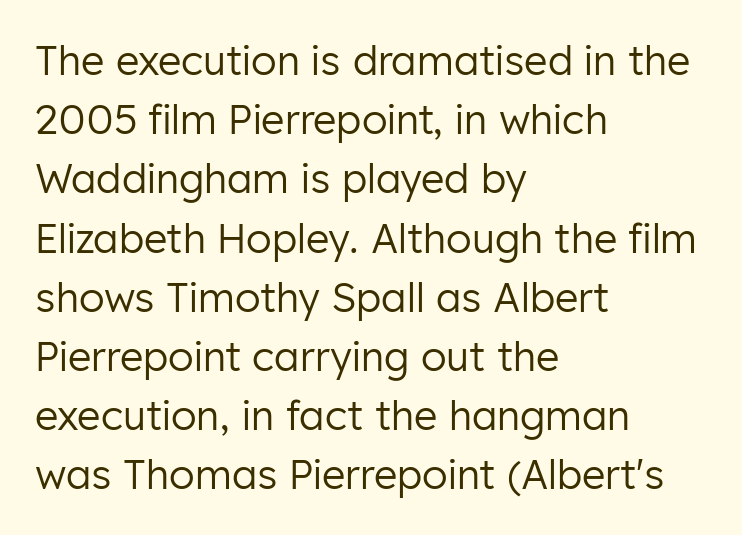
Q: Is the text bold? A: No.
Q: Is the text italic (slanted)? A: No, it is upright.
Q: Is the typeface a serif or a sans-serif typeface? A: Sans-serif.
Q: Is the text underlined? A: No.
Q: How is the paragraph aligned? A: Left-aligned.
Q: Is the spacing between letters normal or unusually wide? A: Normal.
Q: Is the spacing between lines tight, normal or loose? A: Normal.
Q: Width (condensed, normal, or wide)? A: Normal.
Q: Stroke contrast? A: Low.
Q: x-height? A: Medium.
Q: Monospaced? A: No.
